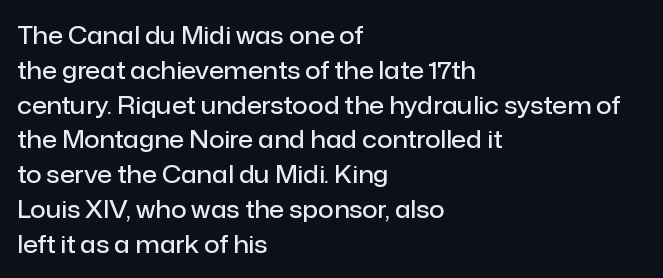
Notice how descenders clear the ascenders below comfortably — that's standard leading. It's the straight-up-and-down kind of type. Horizontally, the lines are justified to the leading edge only. Is the letter spacing exaggerated? No — it looks like the ordinary default. Semibold letterforms, between regular and bold.
